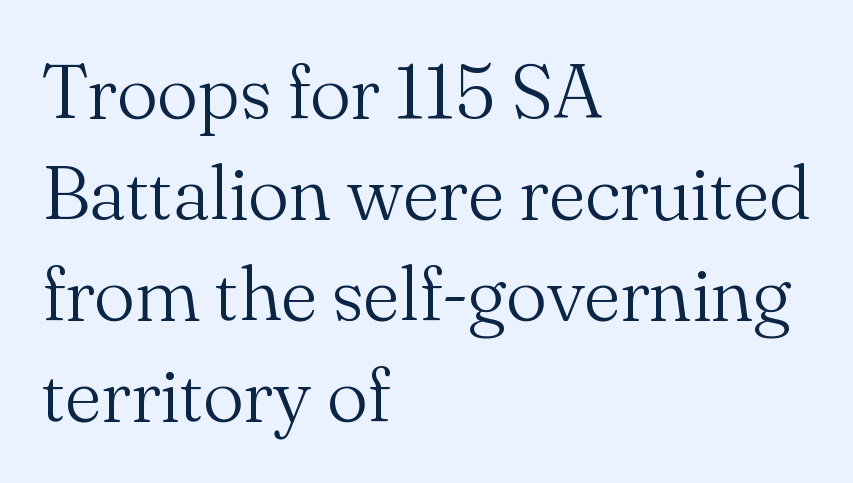
Q: Is the text bold? A: No.
Q: Is the text italic (slanted)? A: No, it is upright.
Q: Is the typeface a serif or a sans-serif typeface? A: Serif.
Q: Is the text underlined? A: No.
Q: How is the paragraph aligned? A: Left-aligned.
Q: Is the spacing between letters normal or unusually wide? A: Normal.
Q: Is the spacing between lines tight, normal or loose? A: Normal.
Q: Width (condensed, normal, or wide)? A: Normal.
Q: Stroke contrast? A: Medium.
Q: x-height? A: Small.
Q: Monospaced? A: No.
